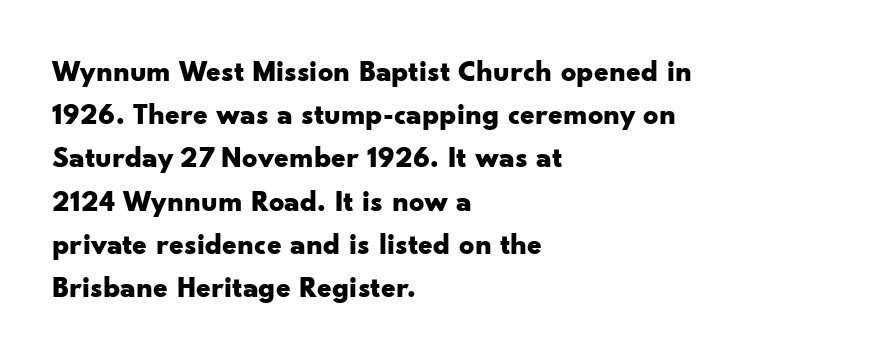
Is the type bold? Yes — the strokes are clearly thick and heavy. The text was rendered using a sans face with plain stroke endings. Summary of vertical rhythm: regular, with standard interline spacing. Letter spacing: default. This is the regular roman posture of the typeface.
